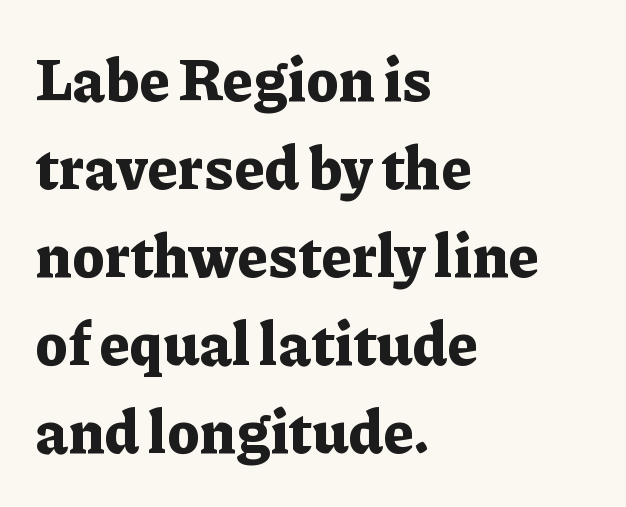
The image shows 59 px bold serif type, upright; set left-aligned, normal line spacing (1.49x), normal letter spacing, not underlined; low stroke contrast and a medium x-height.
